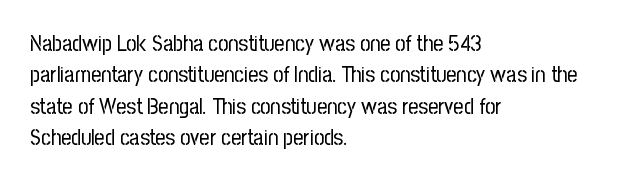
The line-height multiplier appears to be the usual default. The ragged edge is on the right, which tells us the setting is flush left. A typesetter would mark this as roman, not italic. This sample uses plain, unmodified letter spacing. No letter is thick-stroked: the sample isn't bold.
